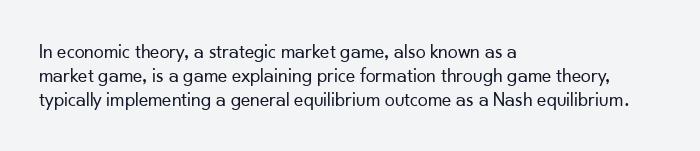
{"italic": "no", "bold": "no", "underline": "no", "align": "left", "line_spacing_ratio": 1.21, "letter_spacing": "normal", "letter_spacing_em": 0.0, "glyph_px": 20}
